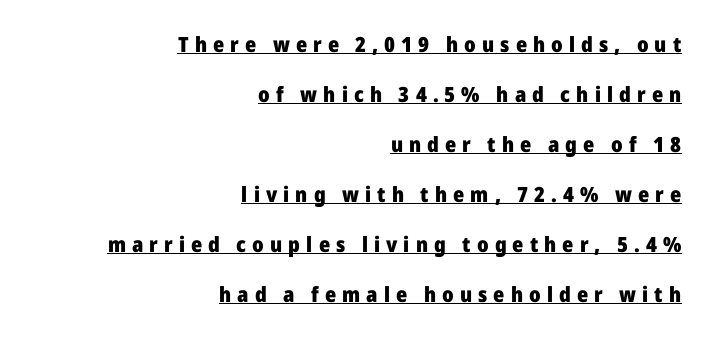
Regarding leading, the lines here are spaced well apart. Honestly, the underline is the first thing you notice here. Does extra space separate the letters? Yes, quite a lot of it. Vertical strokes here are truly vertical. Heavy, bold letterforms. If you drew a ruler down the right edge, every line would touch it.
